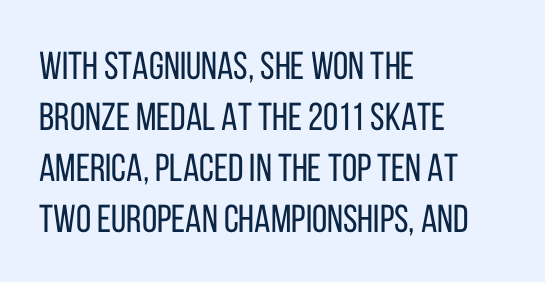
The weight would be labelled regular, book, light, or lighter still. Letter spacing: default. Check the space under the baseline: it is left empty. The setting favours the left margin, as ordinary paragraphs usually do. Characters remain perfectly vertical along every line. Character widths vary here, with narrow letters taking less room than wide ones.
